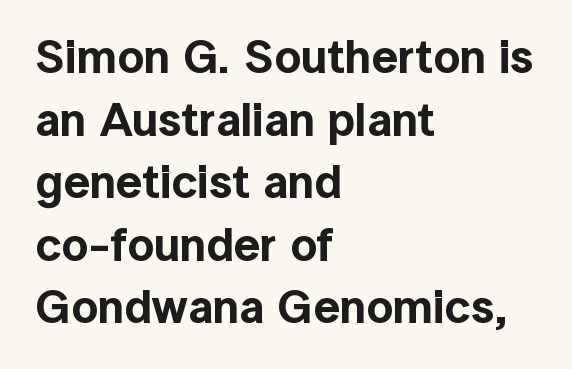
Q: Is the text italic (slanted)? A: No, it is upright.
Q: Is the typeface a serif or a sans-serif typeface? A: Sans-serif.
Q: Is the text underlined? A: No.
Q: How is the paragraph aligned? A: Left-aligned.
Q: Is the spacing between letters normal or unusually wide? A: Normal.
Q: Is the spacing between lines tight, normal or loose? A: Normal.
Q: Width (condensed, normal, or wide)? A: Normal.
Q: x-height? A: Medium.
Q: Monospaced? A: No.
